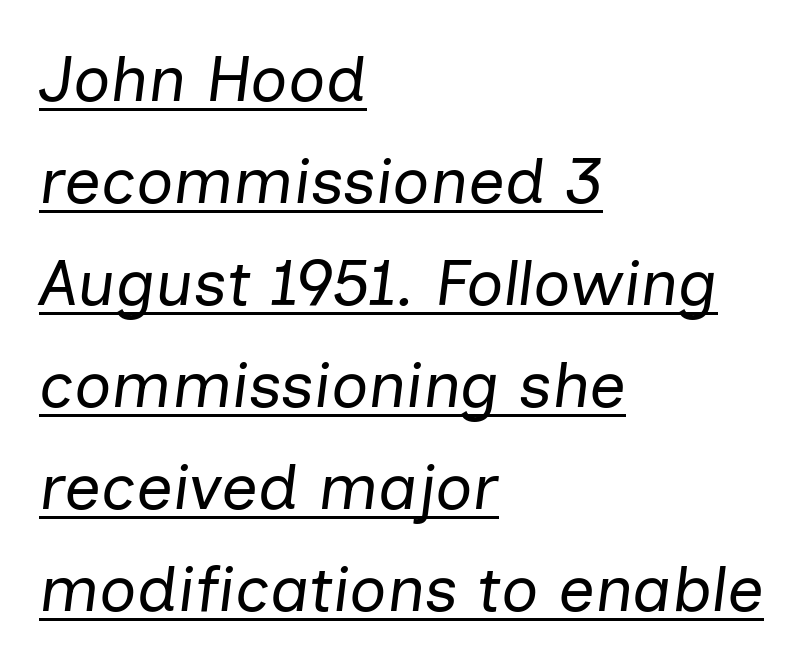
Q: Is the text bold? A: No.
Q: Is the text italic (slanted)? A: Yes, it leans right by about 7 degrees.
Q: Is the text underlined? A: Yes.
Q: How is the paragraph aligned? A: Left-aligned.
Q: Is the spacing between letters normal or unusually wide? A: Normal.
Q: Is the spacing between lines tight, normal or loose? A: Normal.
Q: Width (condensed, normal, or wide)? A: Normal.
Q: Stroke contrast? A: Low.
Q: x-height? A: Medium.
Q: Monospaced? A: No.
